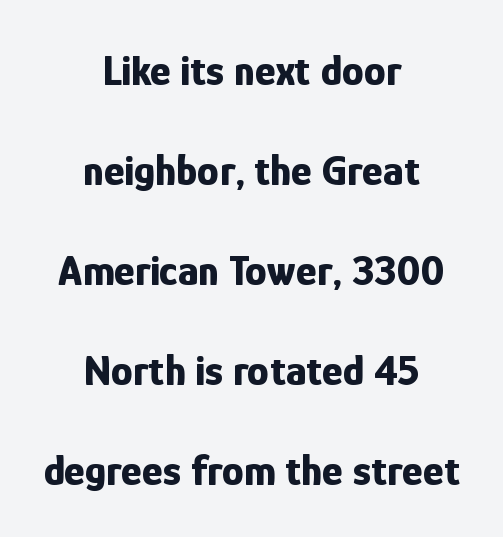
Q: Is the text bold? A: Yes.
Q: Is the text italic (slanted)? A: No, it is upright.
Q: Is the typeface a serif or a sans-serif typeface? A: Sans-serif.
Q: Is the text underlined? A: No.
Q: How is the paragraph aligned? A: Centered.
Q: Is the spacing between letters normal or unusually wide? A: Normal.
Q: Is the spacing between lines tight, normal or loose? A: Loose.
Q: Width (condensed, normal, or wide)? A: Condensed.
Q: Stroke contrast? A: Low.
Q: x-height? A: Medium.
Q: Monospaced? A: No.
